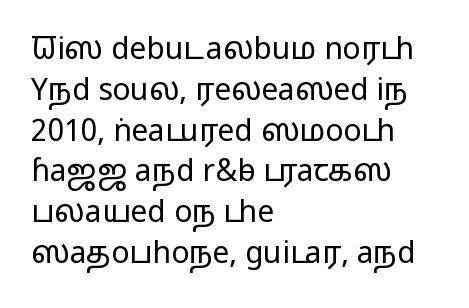
Q: Is the text bold? A: No.
Q: Is the text italic (slanted)? A: No, it is upright.
Q: Is the typeface a serif or a sans-serif typeface? A: Sans-serif.
Q: Is the text underlined? A: No.
Q: How is the paragraph aligned? A: Left-aligned.
Q: Is the spacing between letters normal or unusually wide? A: Normal.
Q: Is the spacing between lines tight, normal or loose? A: Normal.
Q: Width (condensed, normal, or wide)? A: Wide.
Q: Stroke contrast? A: Low.
Q: x-height? A: Medium.
Q: Monospaced? A: No.
